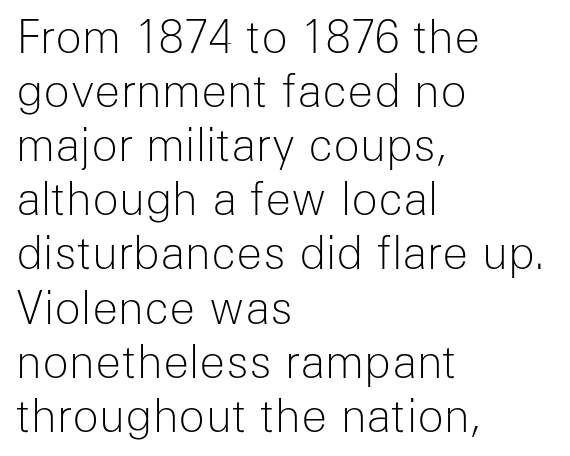
This sample is left-justified, so line endings fall wherever the words run out. Weight: not bold — regular or lighter. The letters stand straight up with perfectly vertical stems. Does the type have serifs? No, each stem ends abruptly.
